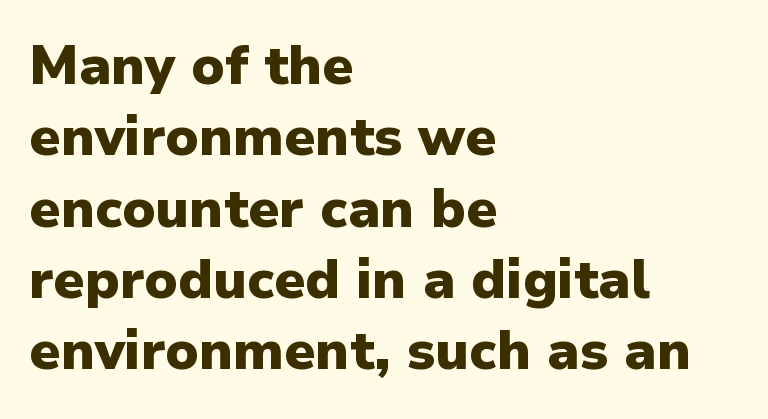
{"serif": "no", "italic": "no", "bold": "yes", "weight": "heavy", "width": "normal", "stroke_contrast": "low", "x_height": "medium", "monospaced": "no", "underline": "no", "align": "left", "line_spacing": "normal", "line_spacing_ratio": 1.32, "letter_spacing": "normal", "letter_spacing_em": 0.0, "glyph_px": 54}
